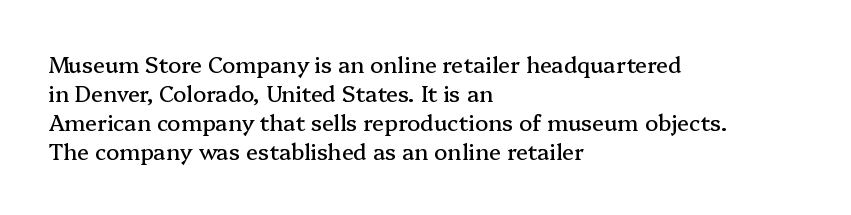
The image shows 22 px text type, upright; set left-aligned, normal line spacing (1.32x), normal letter spacing, not underlined.
